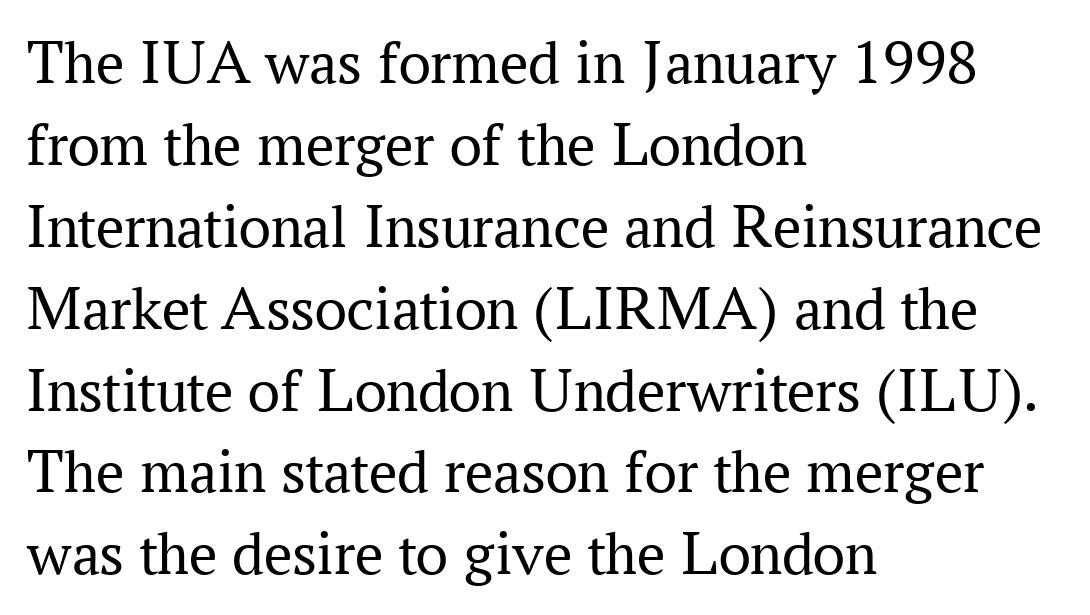
The image shows 63 px regular-weight serif type, upright; set left-aligned, normal line spacing (1.3x), normal letter spacing, not underlined; medium stroke contrast and a medium x-height.
